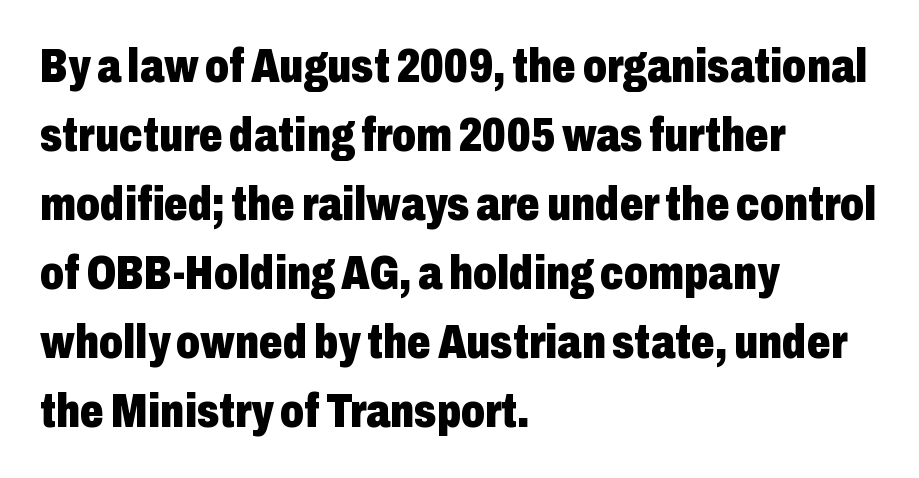
Q: Is the text bold? A: Yes.
Q: Is the text italic (slanted)? A: No, it is upright.
Q: Is the typeface a serif or a sans-serif typeface? A: Sans-serif.
Q: Is the text underlined? A: No.
Q: How is the paragraph aligned? A: Left-aligned.
Q: Is the spacing between letters normal or unusually wide? A: Normal.
Q: Is the spacing between lines tight, normal or loose? A: Normal.
Q: Width (condensed, normal, or wide)? A: Condensed.
Q: Stroke contrast? A: Low.
Q: x-height? A: Medium.
Q: Monospaced? A: No.
